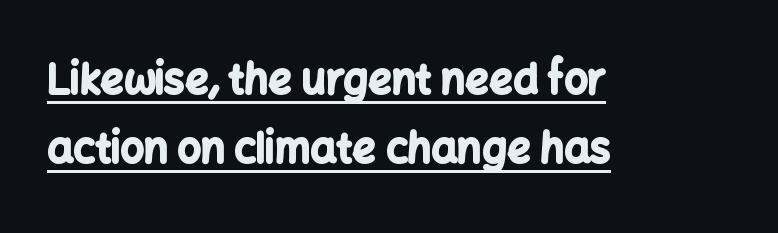
Q: Is the text bold? A: Yes.
Q: Is the text italic (slanted)? A: No, it is upright.
Q: Is the typeface a serif or a sans-serif typeface? A: Sans-serif.
Q: Is the text underlined? A: Yes.
Q: How is the paragraph aligned? A: Left-aligned.
Q: Is the spacing between letters normal or unusually wide? A: Normal.
Q: Is the spacing between lines tight, normal or loose? A: Normal.
Q: Width (condensed, normal, or wide)? A: Normal.
Q: Stroke contrast? A: Low.
Q: x-height? A: Medium.
Q: Monospaced? A: No.
